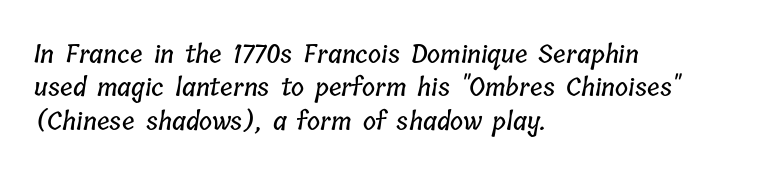
{"underline": "no", "align": "left", "line_spacing": "normal", "line_spacing_ratio": 1.34, "letter_spacing": "normal", "letter_spacing_em": 0.0, "glyph_px": 25}
